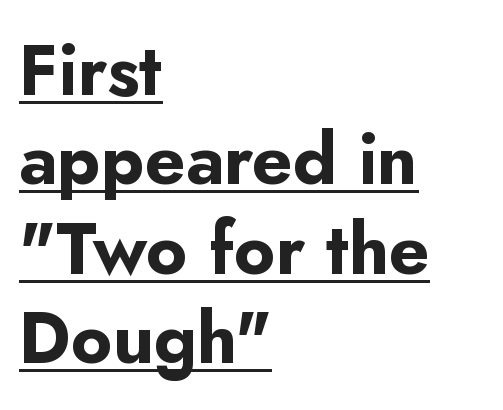
{"serif": "no", "italic": "no", "bold": "yes", "weight": "bold", "width": "normal", "stroke_contrast": "low", "x_height": "small", "monospaced": "no", "underline": "yes", "align": "left", "line_spacing": "normal", "line_spacing_ratio": 1.26, "letter_spacing": "normal", "letter_spacing_em": 0.0, "glyph_px": 71}
